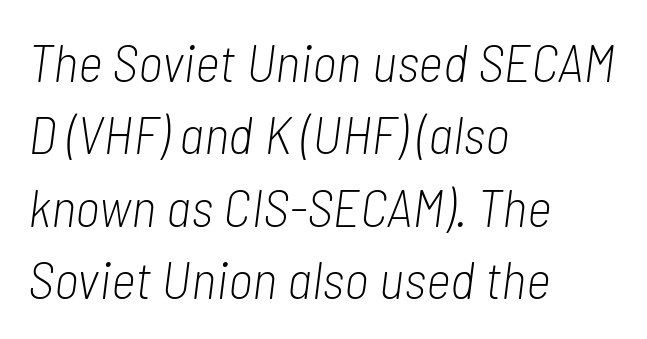
The image shows 54 px light, condensed type, italic (leaning right); set left-aligned, normal line spacing (1.34x), normal letter spacing, not underlined; low stroke contrast and a medium x-height.
